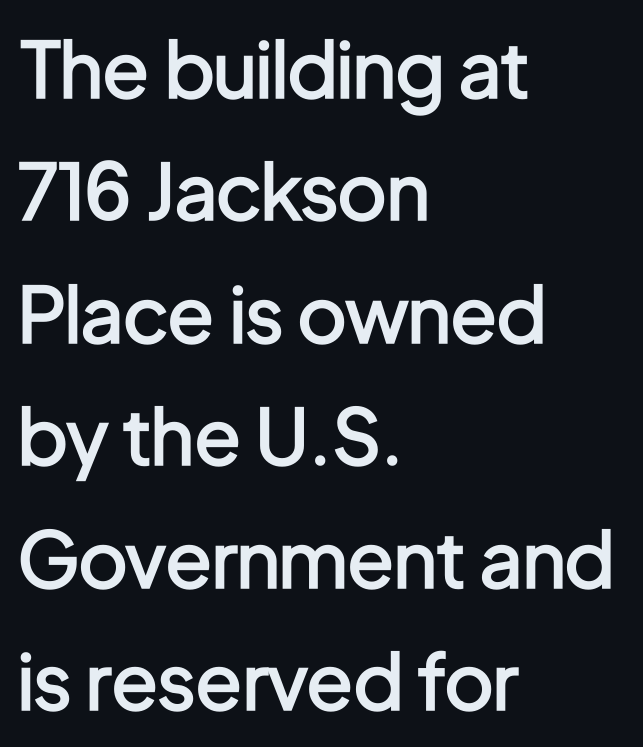
Students, note that the glyphs here touch the page at normal intervals. The compositor pushed each line to the left boundary. Leading matches the norm, producing a regular column. Each letter's strokes conclude bluntly, with no projecting serifs.
